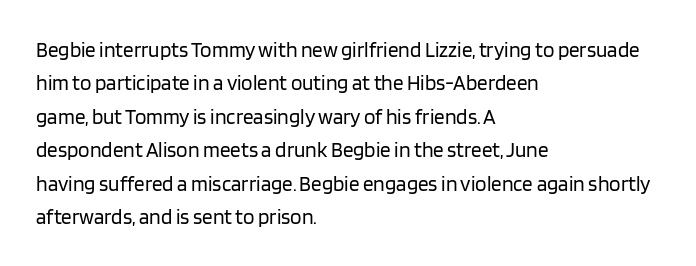
Q: Is the text bold? A: No.
Q: Is the text italic (slanted)? A: No, it is upright.
Q: Is the text underlined? A: No.
Q: How is the paragraph aligned? A: Left-aligned.
Q: Is the spacing between letters normal or unusually wide? A: Normal.
Q: Is the spacing between lines tight, normal or loose? A: Normal.
